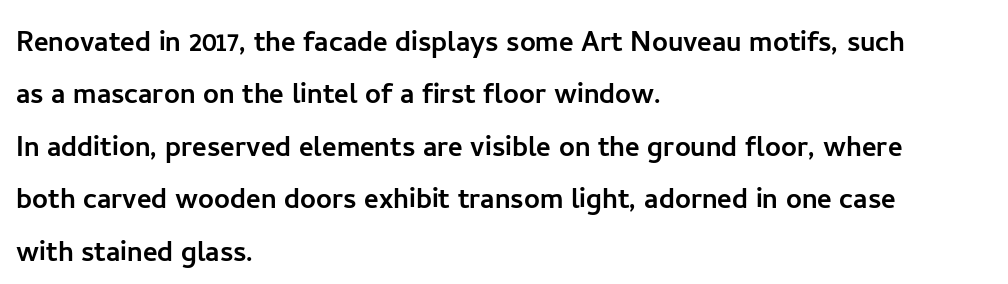
Nothing sits at the stroke ends, so this counts as sans-serif. This rendering features lettering with no underline. Nope, not italic — everything's standing straight. Compared with typical body copy, the letter spacing here is the same. A typesetter would call this leading conventional body-copy spacing. You could not count columns in this text — the font is proportionally spaced.
